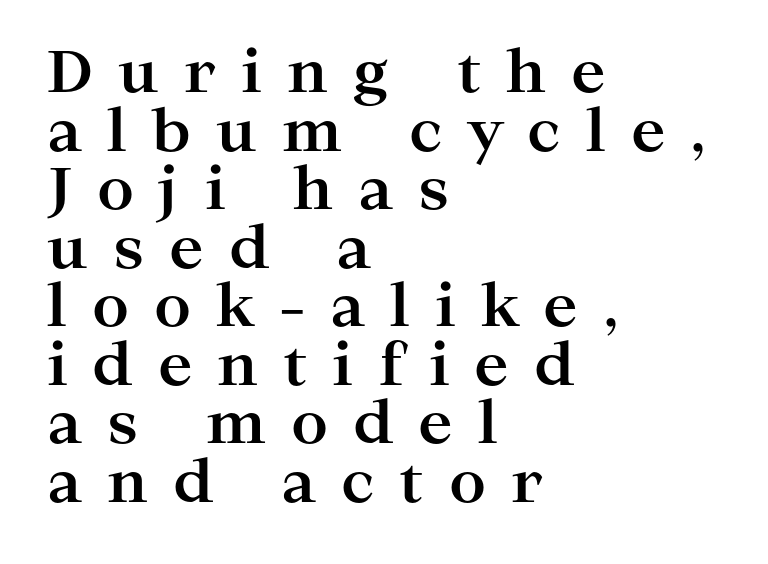
The image shows 58 px bold, wide serif type, upright; set left-aligned, tight line spacing (1.01x), unusually wide letter spacing (+0.43 em), not underlined; high stroke contrast and a medium x-height.
